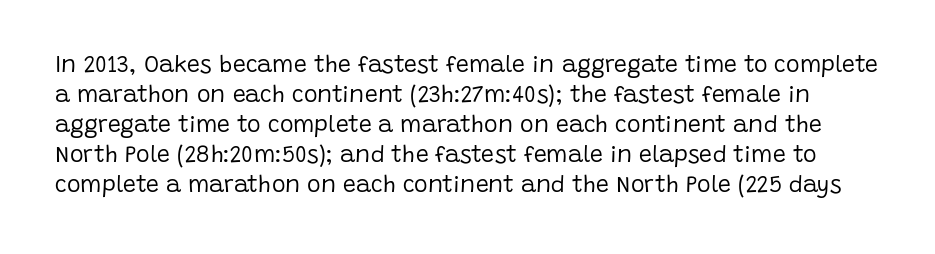
Q: Is the text bold? A: No.
Q: Is the text italic (slanted)? A: No, it is upright.
Q: Is the text underlined? A: No.
Q: Is the spacing between letters normal or unusually wide? A: Normal.
Q: Is the spacing between lines tight, normal or loose? A: Normal.
